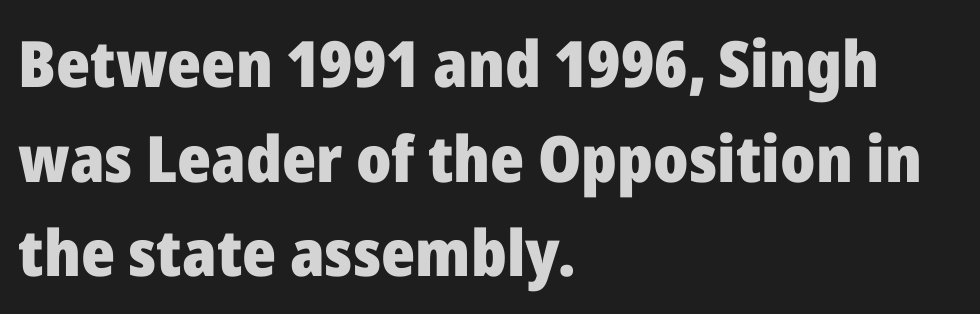
Observe the absence of serifs on each vertical stroke in this sample. The lines sit at an ordinary, default distance from one another. The typesetting leans heavy: a genuine bold. The line texture is even and compact thanks to regular tracking. The rendering uses natural spacing where letterforms have individual widths.
